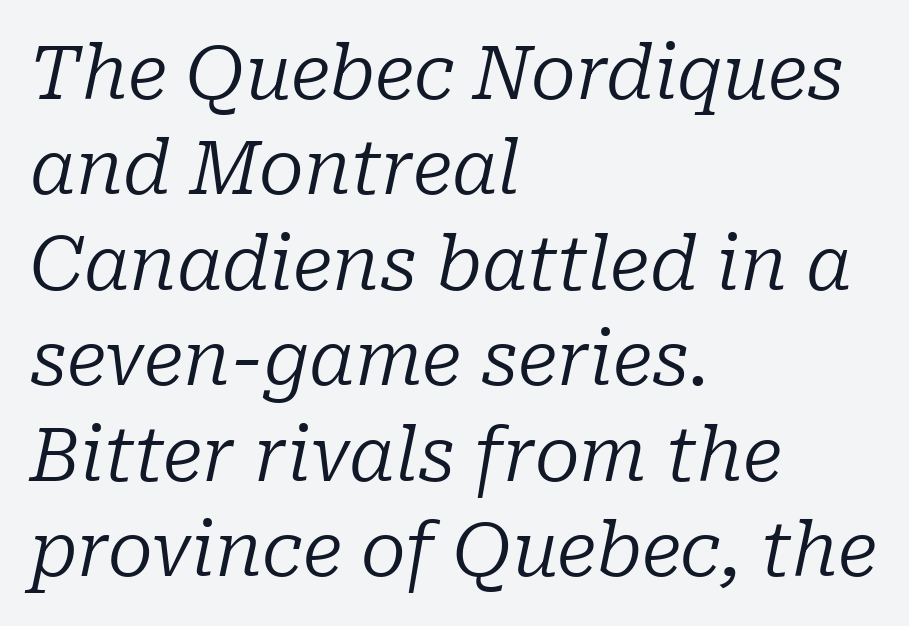
{"serif": "yes", "italic": "yes", "lean": "right", "slant_degrees": 10, "bold": "no", "weight": "regular", "width": "normal", "stroke_contrast": "low", "x_height": "medium", "monospaced": "no", "underline": "no", "align": "left", "line_spacing": "normal", "line_spacing_ratio": 1.29, "letter_spacing": "normal", "letter_spacing_em": 0.0, "glyph_px": 74}
